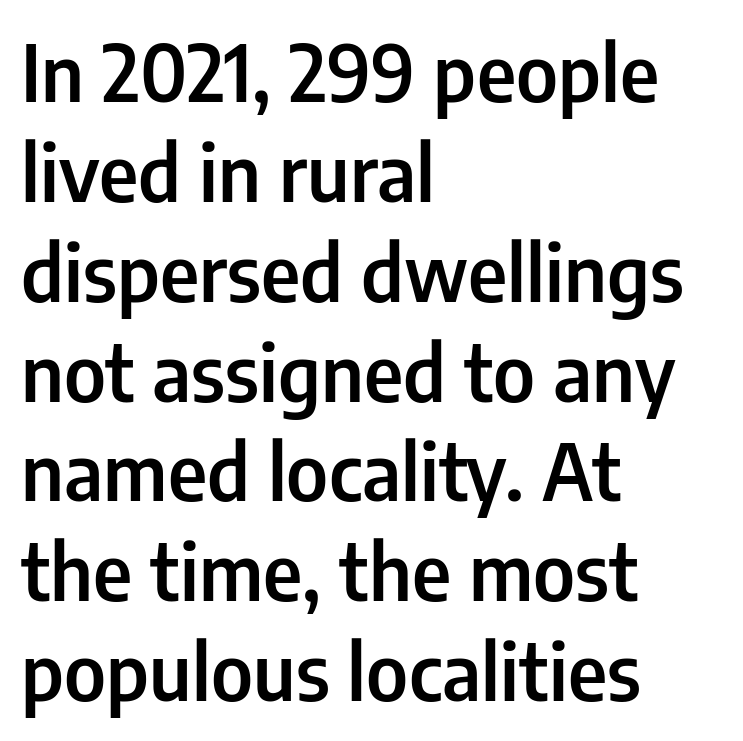
The image shows 78 px semibold, condensed sans-serif type, upright; set left-aligned, normal line spacing (1.28x), normal letter spacing, not underlined; low stroke contrast and a medium x-height.
